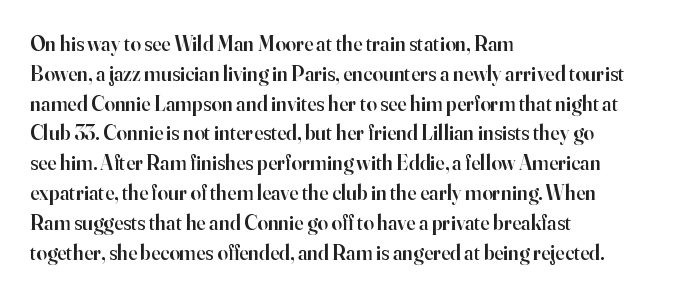
Q: Is the text bold? A: Semi-bold.
Q: Is the text italic (slanted)? A: No, it is upright.
Q: Is the text underlined? A: No.
Q: How is the paragraph aligned? A: Left-aligned.
Q: Is the spacing between letters normal or unusually wide? A: Normal.
Q: Is the spacing between lines tight, normal or loose? A: Normal.
